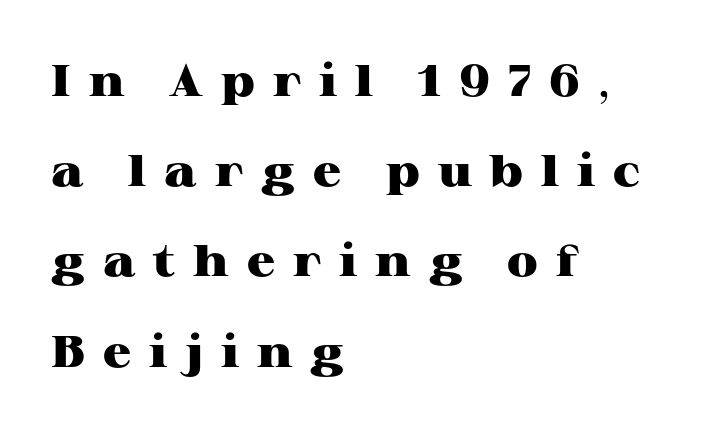
{"serif": "yes", "italic": "no", "bold": "yes", "weight": "heavy", "width": "wide", "stroke_contrast": "high", "x_height": "medium", "monospaced": "no", "underline": "no", "align": "left", "line_spacing": "loose", "line_spacing_ratio": 2.05, "letter_spacing": "wide", "letter_spacing_em": 0.41, "glyph_px": 44}
